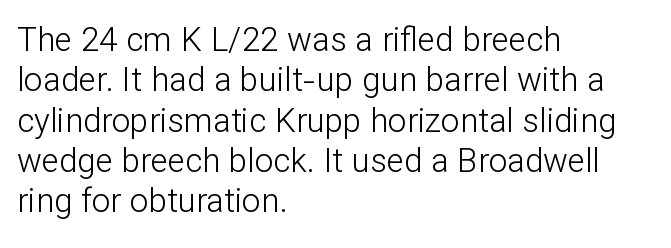
{"serif": "no", "italic": "no", "bold": "no", "weight": "light", "width": "normal", "stroke_contrast": "low", "x_height": "medium", "monospaced": "no", "underline": "no", "align": "left", "line_spacing_ratio": 1.22, "letter_spacing": "normal", "letter_spacing_em": 0.0, "glyph_px": 33}
